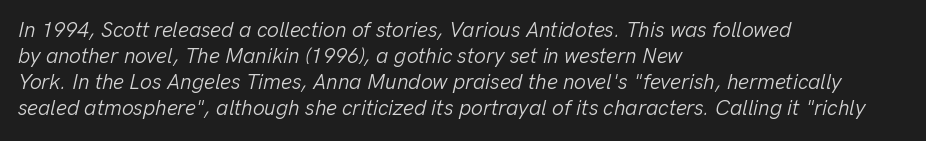
The whole block is typeset with a tilt. Horizontal alignment here is leftward, the default for most running prose. The type is set solid horizontally, with unmodified tracking. No heavy texture on the line: the type isn't bold. Bare-footed words on every line.
